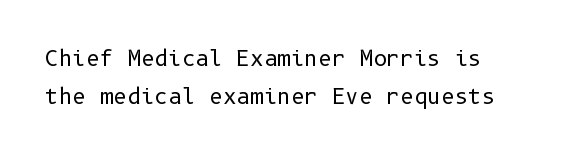
{"italic": "no", "bold": "no", "underline": "no", "line_spacing_ratio": 1.79, "letter_spacing": "normal", "letter_spacing_em": 0.0, "glyph_px": 21}
